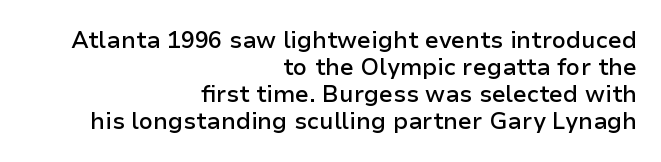
The image shows 23 px text type, upright; set right-aligned, line spacing 1.17x, normal letter spacing, not underlined.
